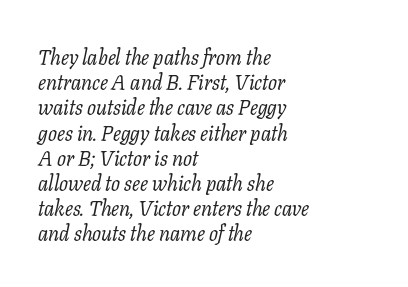
The glyphs look as if they've been sheared to an angle. Left-aligned paragraph, ragged on the right. Weight: regular or lighter. What stands out about the letter spacing? Nothing — it is the standard amount.
